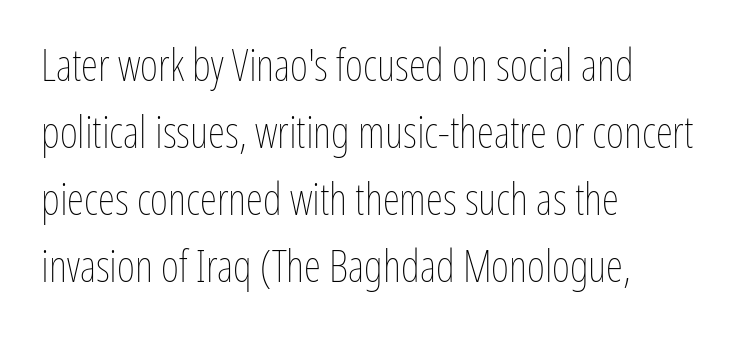
The setting favours the left margin, as ordinary paragraphs usually do. This sample keeps an unexceptional amount of space between lines. Spacing verdict: proportional, widths tailored to each character. These lines were composed using upright roman letters. Check under the words: just untouched page.
